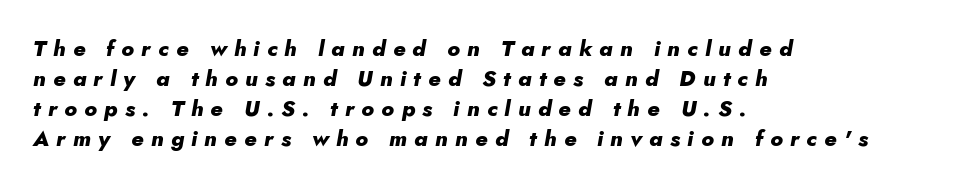
Q: Is the text bold? A: Yes.
Q: Is the text italic (slanted)? A: Yes, it leans right by about 10 degrees.
Q: Is the text underlined? A: No.
Q: How is the paragraph aligned? A: Left-aligned.
Q: Is the spacing between letters normal or unusually wide? A: Unusually wide.
Q: Is the spacing between lines tight, normal or loose? A: Normal.
